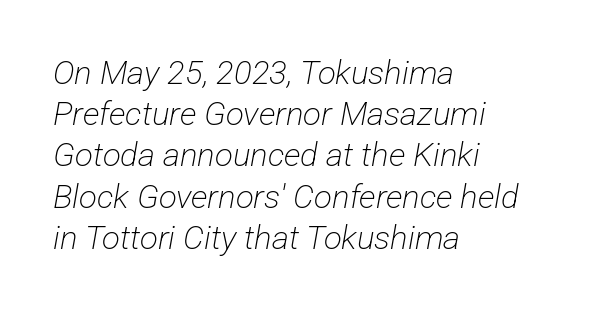
Q: Is the text bold? A: No.
Q: Is the typeface a serif or a sans-serif typeface? A: Sans-serif.
Q: Is the text underlined? A: No.
Q: How is the paragraph aligned? A: Left-aligned.
Q: Is the spacing between letters normal or unusually wide? A: Normal.
Q: Is the spacing between lines tight, normal or loose? A: Normal.
Q: Width (condensed, normal, or wide)? A: Condensed.
Q: Stroke contrast? A: Low.
Q: x-height? A: Medium.
Q: Monospaced? A: No.
